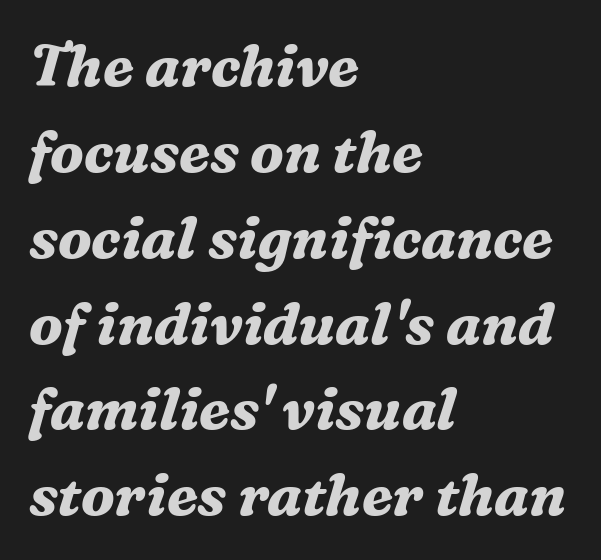
The whole block is typeset with a tilt. Here the designer chose a conventional face with non-uniform glyph widths. Short and long lines alike share a common starting point at left. Leading: standard. Examine the stroke ends and you'll spot serifs.
